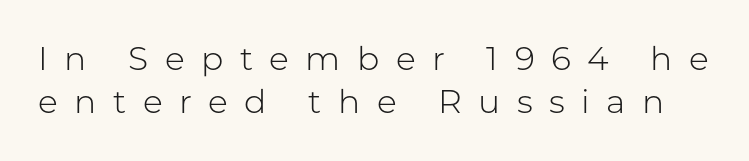
Q: Is the text bold? A: No.
Q: Is the text italic (slanted)? A: No, it is upright.
Q: Is the typeface a serif or a sans-serif typeface? A: Sans-serif.
Q: Is the text underlined? A: No.
Q: Is the spacing between letters normal or unusually wide? A: Unusually wide.
Q: Is the spacing between lines tight, normal or loose? A: Normal.
Q: Width (condensed, normal, or wide)? A: Normal.
Q: Stroke contrast? A: Low.
Q: x-height? A: Medium.
Q: Monospaced? A: No.
